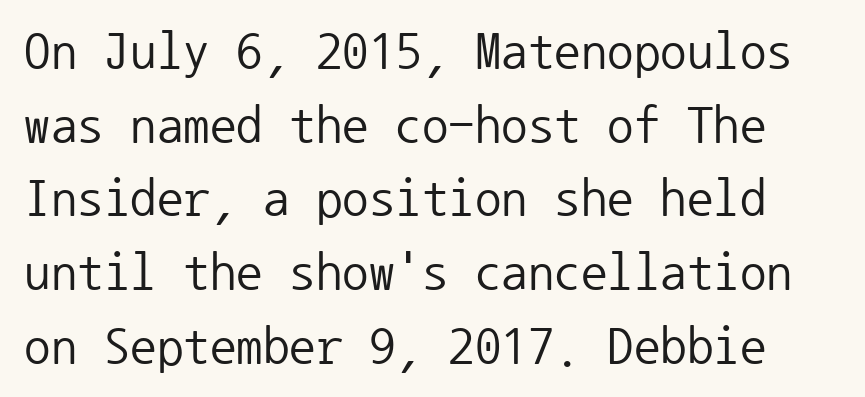
Underlining? Definitely not there. Think of a typewriter: that constant character pitch is what you see here. Nope, not italic — everything's standing straight. Interline gaps are of average width in this sample.
